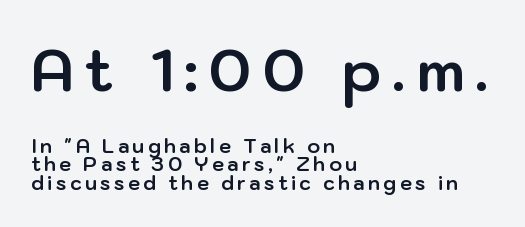
{"serif": "no", "italic": "no", "bold": "yes", "weight": "bold", "width": "normal", "stroke_contrast": "low", "x_height": "medium", "monospaced": "no", "underline": "no", "align": "left", "line_spacing": "tight", "line_spacing_ratio": 0.96, "larger_block": "first", "size_ratio": 3.05, "glyph_px": 58}
